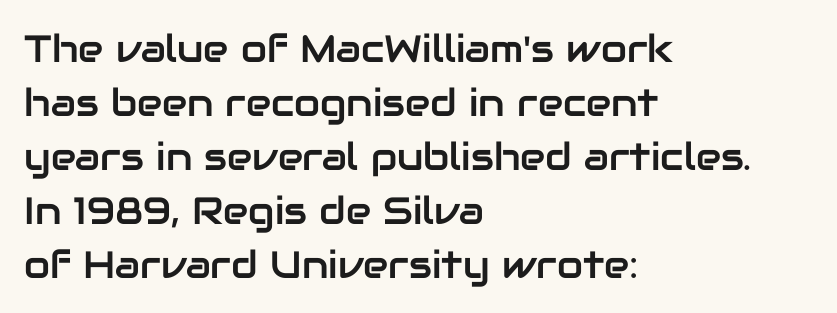
{"serif": "no", "italic": "no", "width": "normal", "stroke_contrast": "low", "x_height": "medium", "monospaced": "no", "underline": "no", "align": "left", "line_spacing": "normal", "line_spacing_ratio": 1.42, "letter_spacing": "normal", "letter_spacing_em": 0.0, "glyph_px": 38}
